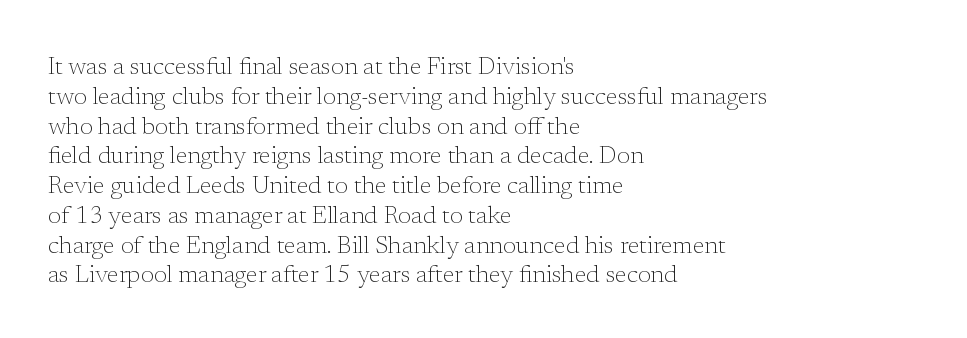
If you drew a line through each stem, it would be perfectly vertical. Tracking value appears to be zero — textbook default spacing. The rag falls on the right side of this text block. The face looks like a standard text weight, possibly lighter. The string is rendered with underlining switched off.
